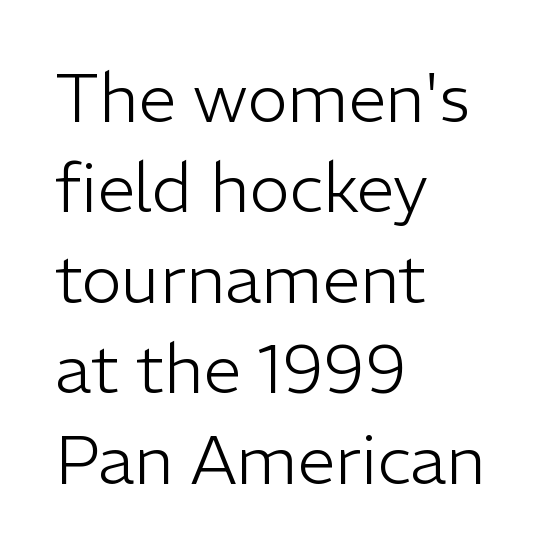
{"serif": "no", "italic": "no", "bold": "no", "weight": "light", "width": "normal", "stroke_contrast": "low", "x_height": "medium", "monospaced": "no", "underline": "no", "align": "left", "line_spacing": "normal", "line_spacing_ratio": 1.33, "letter_spacing": "normal", "letter_spacing_em": 0.0, "glyph_px": 68}
